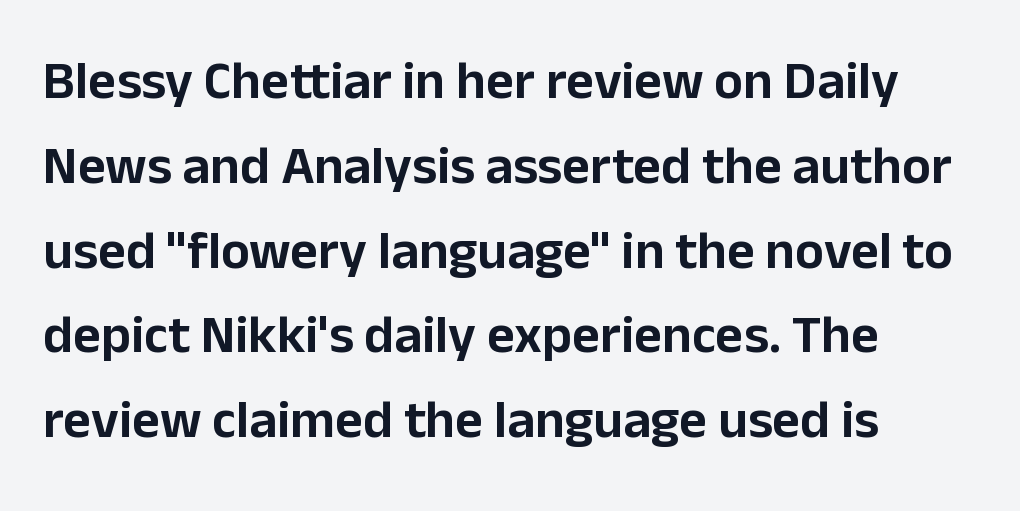
{"serif": "no", "italic": "no", "width": "normal", "stroke_contrast": "low", "x_height": "medium", "monospaced": "no", "underline": "no", "align": "left", "line_spacing": "normal", "line_spacing_ratio": 1.57, "letter_spacing": "normal", "letter_spacing_em": 0.0, "glyph_px": 54}
